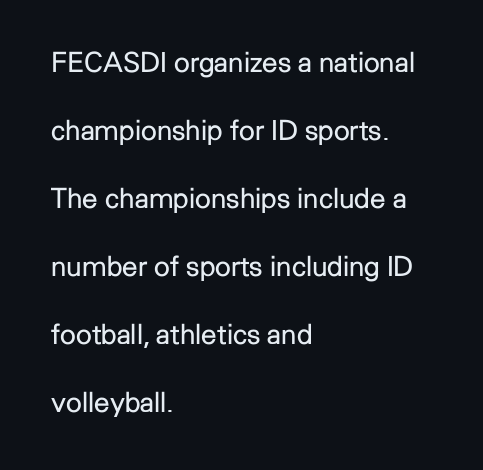
Q: Is the text bold? A: No.
Q: Is the text italic (slanted)? A: No, it is upright.
Q: Is the typeface a serif or a sans-serif typeface? A: Sans-serif.
Q: Is the text underlined? A: No.
Q: How is the paragraph aligned? A: Left-aligned.
Q: Is the spacing between letters normal or unusually wide? A: Normal.
Q: Is the spacing between lines tight, normal or loose? A: Loose.
Q: Width (condensed, normal, or wide)? A: Normal.
Q: Stroke contrast? A: Low.
Q: x-height? A: Medium.
Q: Monospaced? A: No.
